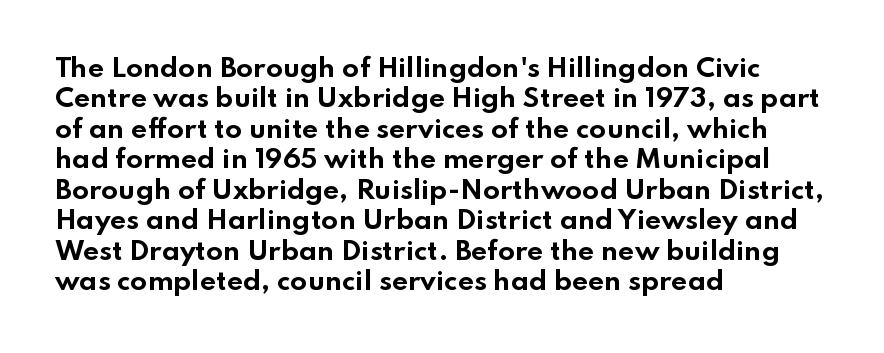
Each line starts at the same left margin while the right side varies. Words appear dense and cohesive because spacing is normal. What weight is shown? A full bold with thick strokes. Nope, not italic — everything's standing straight.
